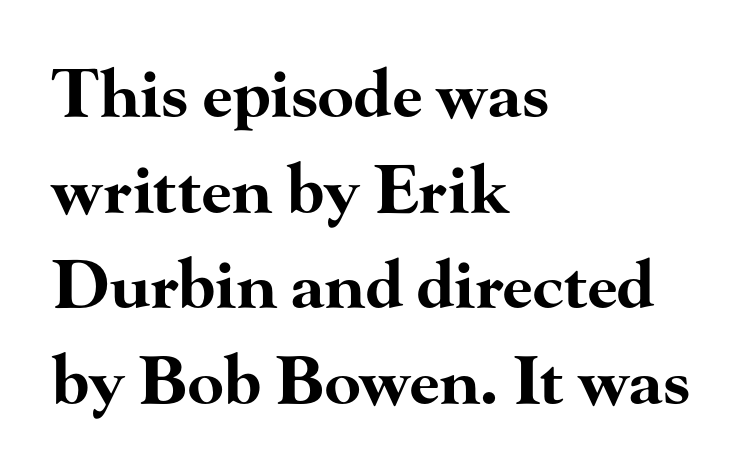
The image shows 66 px bold, wide serif type, upright; set left-aligned, normal line spacing (1.45x), normal letter spacing, not underlined; high stroke contrast and a small x-height.
